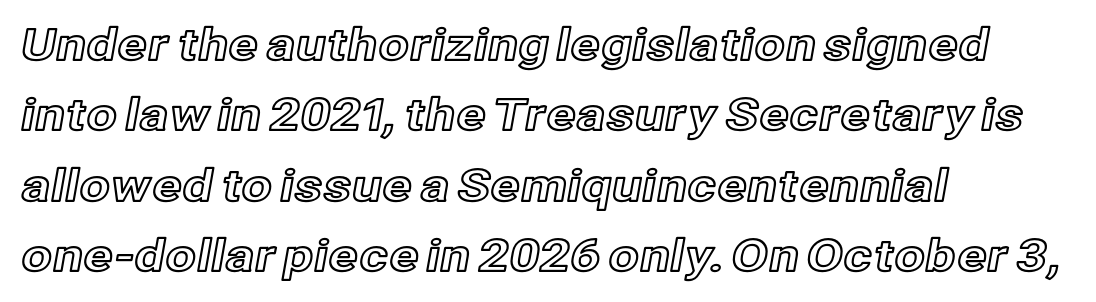
Think of a printed novel: that variable character pitch is what you see here. The zone under the glyphs is completely vacant. Layout note: lines flush left. Here the glyphs are tracked normally, forming tight word shapes. The space between consecutive lines is moderate.
